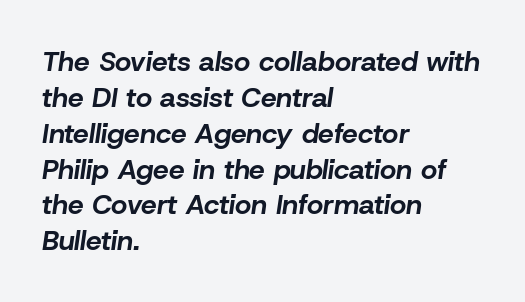
The leading is moderate, giving the passage an even texture. Plain, unruled lines of type. This sample is left-justified, so line endings fall wherever the words run out. Does extra space separate the letters? No, they use regular spacing. Each letter keeps its own natural width here, so spacing adapts to shape. What weight is shown? A full bold with thick strokes.
